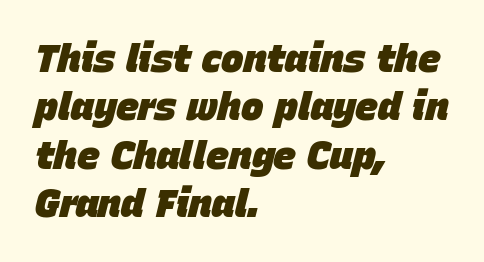
Q: Is the text bold? A: Yes.
Q: Is the text italic (slanted)? A: Yes, it leans right by about 15 degrees.
Q: Is the text underlined? A: No.
Q: How is the paragraph aligned? A: Left-aligned.
Q: Is the spacing between letters normal or unusually wide? A: Normal.
Q: Is the spacing between lines tight, normal or loose? A: Normal.
Q: Width (condensed, normal, or wide)? A: Normal.
Q: Stroke contrast? A: Low.
Q: x-height? A: Large.
Q: Monospaced? A: No.
